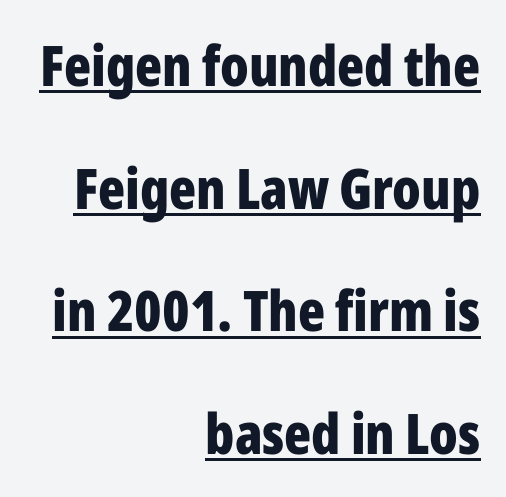
{"serif": "no", "italic": "no", "bold": "yes", "weight": "bold", "width": "condensed", "stroke_contrast": "low", "x_height": "medium", "monospaced": "no", "underline": "yes", "align": "right", "line_spacing": "loose", "line_spacing_ratio": 2.19, "letter_spacing": "normal", "letter_spacing_em": 0.0, "glyph_px": 56}
